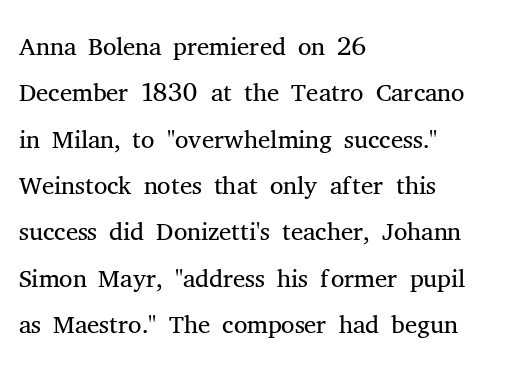
{"serif": "yes", "italic": "no", "bold": "no", "weight": "light", "width": "normal", "stroke_contrast": "medium", "x_height": "medium", "monospaced": "no", "underline": "no", "align": "left", "line_spacing_ratio": 1.22, "letter_spacing": "normal", "letter_spacing_em": 0.0, "glyph_px": 38}
